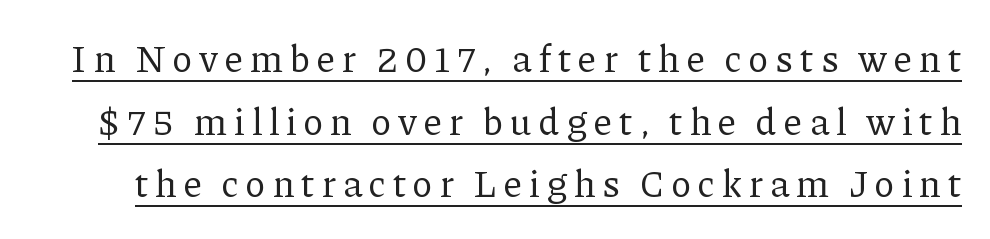
Descenders here cross a horizontal rule under the line. If you drew a line through each stem, it would be perfectly vertical. The type family on display is of the serif kind. Note the varied advance widths — an 'i' is clearly narrower than an 'm'. The rows are spaced the way most documents space them.
